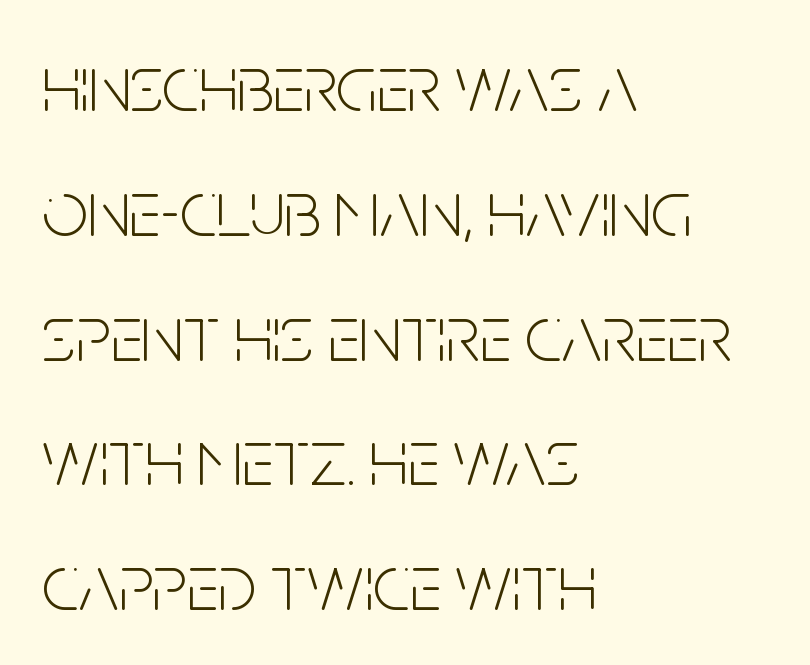
The zone under the glyphs is completely vacant. Does the type have serifs? No, each stem ends abruptly. If you measured baseline to baseline, you'd find a middling distance. Is there any slant? The stems are plumb. No extra ink here — the face is not bold. The rendering uses natural spacing where letterforms have individual widths.
